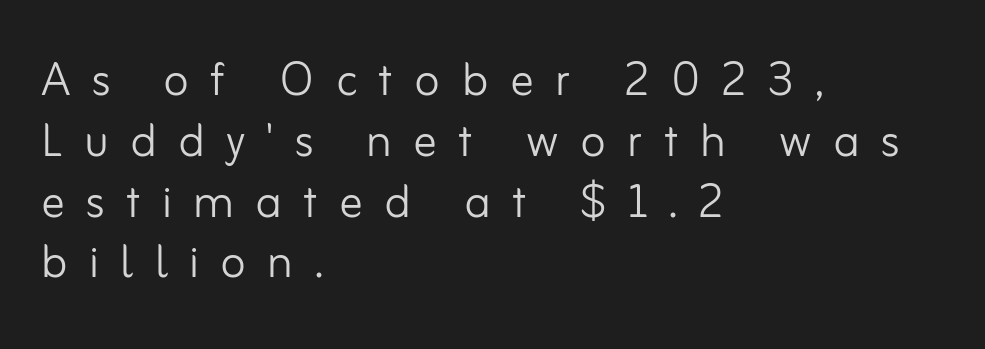
Q: Is the text bold? A: No.
Q: Is the text italic (slanted)? A: No, it is upright.
Q: Is the typeface a serif or a sans-serif typeface? A: Sans-serif.
Q: Is the text underlined? A: No.
Q: How is the paragraph aligned? A: Left-aligned.
Q: Is the spacing between letters normal or unusually wide? A: Unusually wide.
Q: Is the spacing between lines tight, normal or loose? A: Tight.
Q: Width (condensed, normal, or wide)? A: Normal.
Q: Stroke contrast? A: Low.
Q: x-height? A: Small.
Q: Monospaced? A: No.
